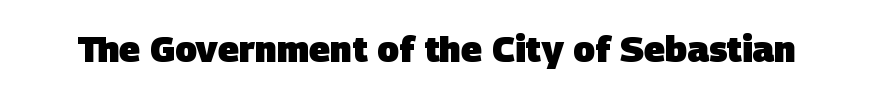
Anything drawn beneath the words? Only blank space. Think of a printed novel: that variable character pitch is what you see here. Observe the absence of serifs on each vertical stroke in this sample. These words are printed bold, with thick strokes throughout.
